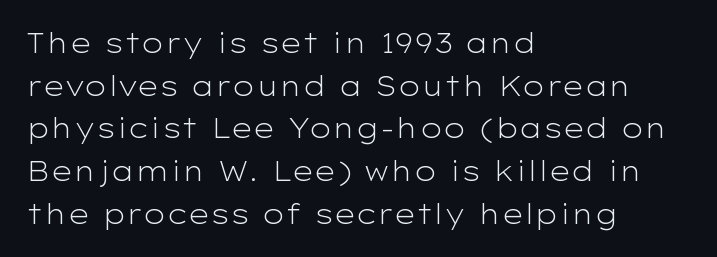
{"italic": "no", "bold": "no", "underline": "no", "align": "left", "line_spacing": "normal", "line_spacing_ratio": 1.58, "letter_spacing": "normal", "letter_spacing_em": 0.0, "glyph_px": 27}
